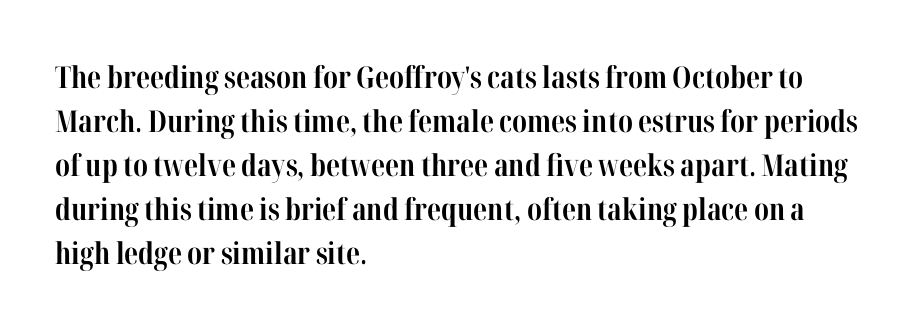
Q: Is the text bold? A: Yes.
Q: Is the text italic (slanted)? A: No, it is upright.
Q: Is the typeface a serif or a sans-serif typeface? A: Serif.
Q: Is the text underlined? A: No.
Q: How is the paragraph aligned? A: Left-aligned.
Q: Is the spacing between letters normal or unusually wide? A: Normal.
Q: Is the spacing between lines tight, normal or loose? A: Normal.
Q: Width (condensed, normal, or wide)? A: Condensed.
Q: Stroke contrast? A: High.
Q: x-height? A: Medium.
Q: Monospaced? A: No.
